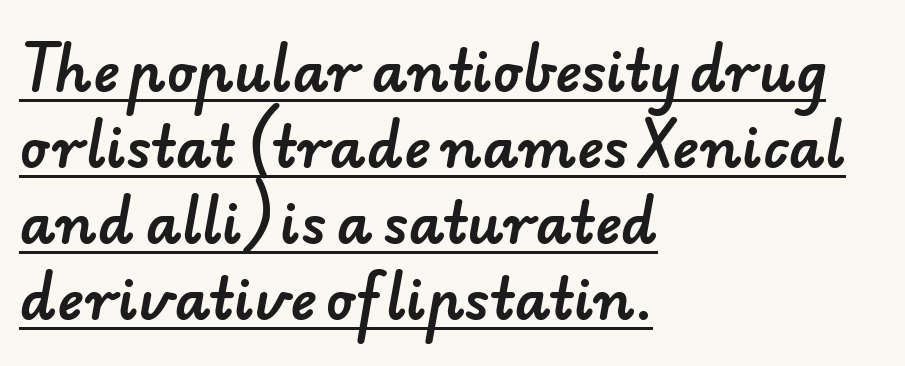
The image shows 56 px sans-serif type; set left-aligned, normal line spacing (1.36x), normal letter spacing, underlined; low stroke contrast and a small x-height.
